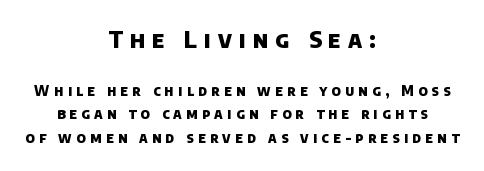
{"bold": "yes", "underline": "no", "align": "center", "line_spacing": "normal", "line_spacing_ratio": 1.67, "letter_spacing": "wide", "letter_spacing_em": 0.31, "larger_block": "first", "size_ratio": 1.64, "glyph_px": 23}
